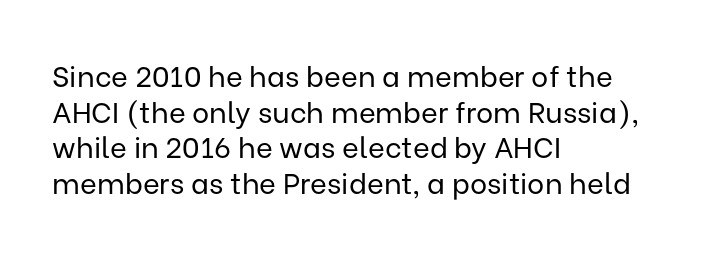
Q: Is the text bold? A: No.
Q: Is the text italic (slanted)? A: No, it is upright.
Q: Is the typeface a serif or a sans-serif typeface? A: Sans-serif.
Q: Is the text underlined? A: No.
Q: How is the paragraph aligned? A: Left-aligned.
Q: Is the spacing between letters normal or unusually wide? A: Normal.
Q: Width (condensed, normal, or wide)? A: Normal.
Q: Stroke contrast? A: Low.
Q: x-height? A: Medium.
Q: Monospaced? A: No.
